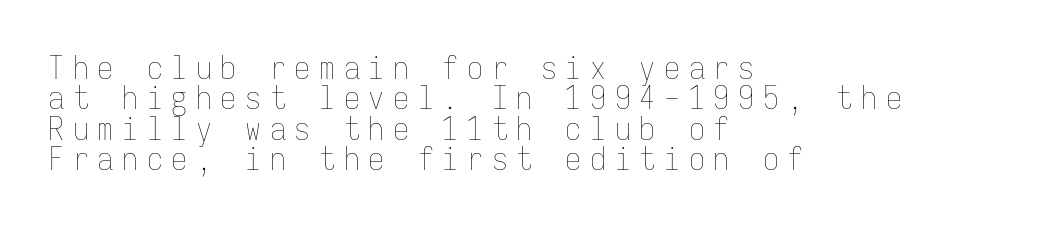
The passage shown stacks its lines with hardly any gap. The foot of each line stays bare and open. Every stem runs plumb, perpendicular to the baseline. Compared with a typical body face, this is equally light or lighter still.
